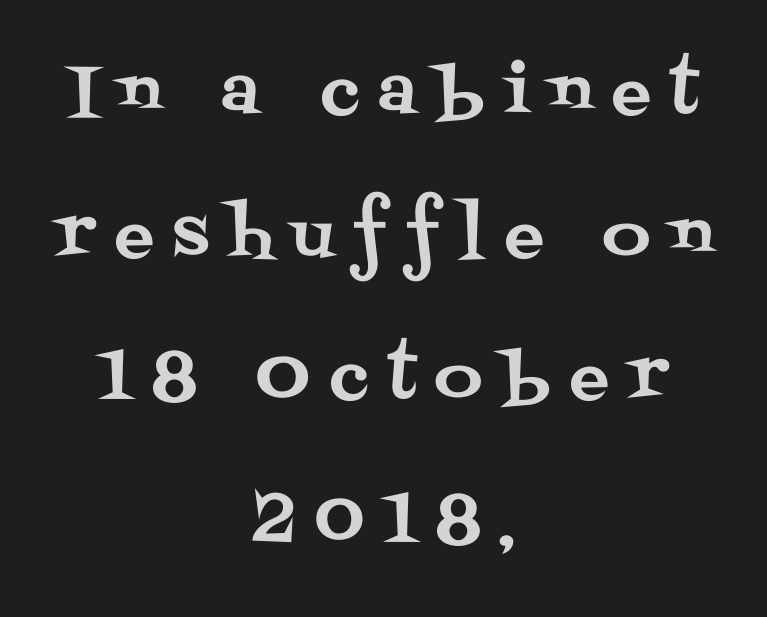
Q: Is the text italic (slanted)? A: No, it is upright.
Q: Is the typeface a serif or a sans-serif typeface? A: Serif.
Q: Is the text underlined? A: No.
Q: How is the paragraph aligned? A: Centered.
Q: Is the spacing between letters normal or unusually wide? A: Unusually wide.
Q: Is the spacing between lines tight, normal or loose? A: Loose.
Q: Width (condensed, normal, or wide)? A: Normal.
Q: Stroke contrast? A: Medium.
Q: x-height? A: Large.
Q: Monospaced? A: No.
